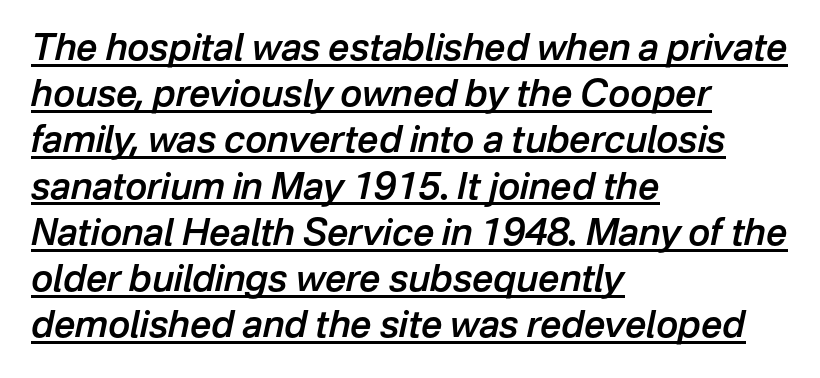
The image shows 37 px semibold type, italic (leaning right); set left-aligned, normal line spacing (1.25x), normal letter spacing, underlined; low stroke contrast and a medium x-height.
